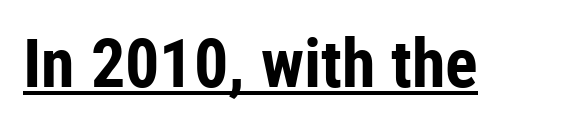
In terms of posture, this sample is upright. You'd pick this weight for a headline — it's a proper bold. Examine the stroke ends and you'll find no serifs. Short note: letters normally spaced. Varying glyph widths throughout — classic text-font behaviour. The words here are underlined.
